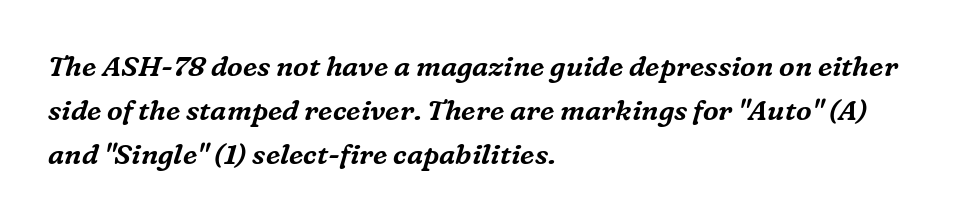
The text was rendered using a seriffed face with decorative stroke endings. This sample has the flowing, uneven cadence of proportional lettering. Each new line begins a customary step beneath the previous one. Clear beneath every line of the passage. The glyphs look as if they've been sheared to an angle.
